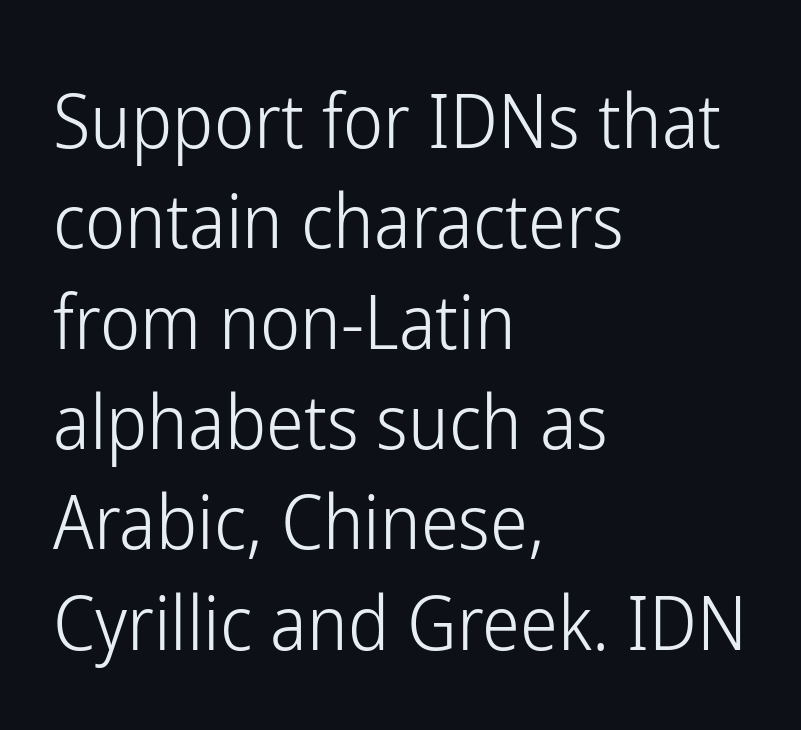
Q: Is the text bold? A: No.
Q: Is the text italic (slanted)? A: No, it is upright.
Q: Is the typeface a serif or a sans-serif typeface? A: Sans-serif.
Q: Is the text underlined? A: No.
Q: How is the paragraph aligned? A: Left-aligned.
Q: Is the spacing between letters normal or unusually wide? A: Normal.
Q: Is the spacing between lines tight, normal or loose? A: Normal.
Q: Width (condensed, normal, or wide)? A: Condensed.
Q: Stroke contrast? A: Low.
Q: x-height? A: Medium.
Q: Monospaced? A: No.
